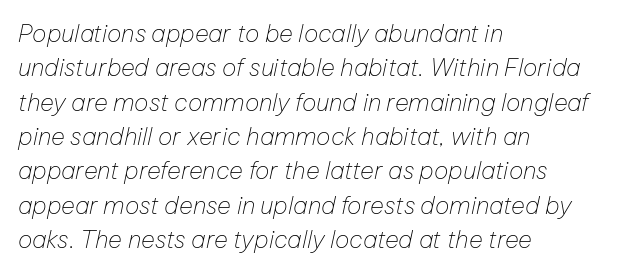
The image shows 24 px text type, italic (leaning right); set left-aligned, normal line spacing (1.43x), normal letter spacing, not underlined.
